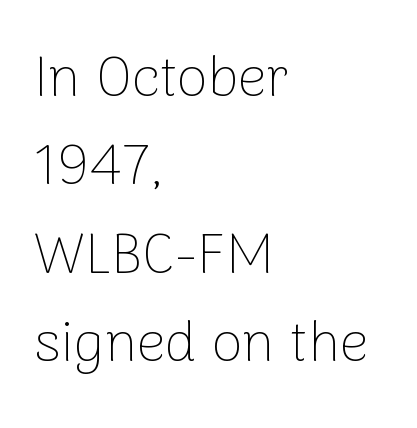
These lines are set flush left with a ragged right edge. Descender tails drop into unmarked territory. Quick note: interline space is typical. These lines are rendered in a variable-pitch font.
